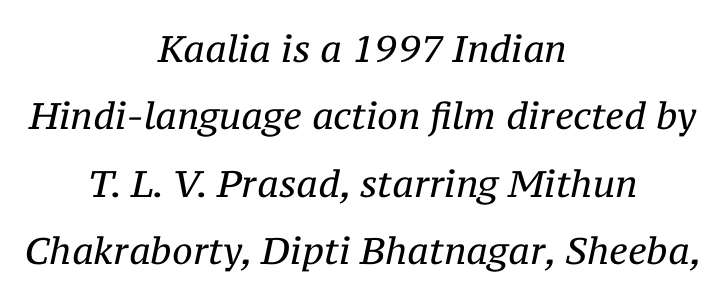
The image shows 37 px regular-weight serif type, italic (leaning right); set centered, line spacing 1.82x, normal letter spacing, not underlined; medium stroke contrast and a medium x-height.
